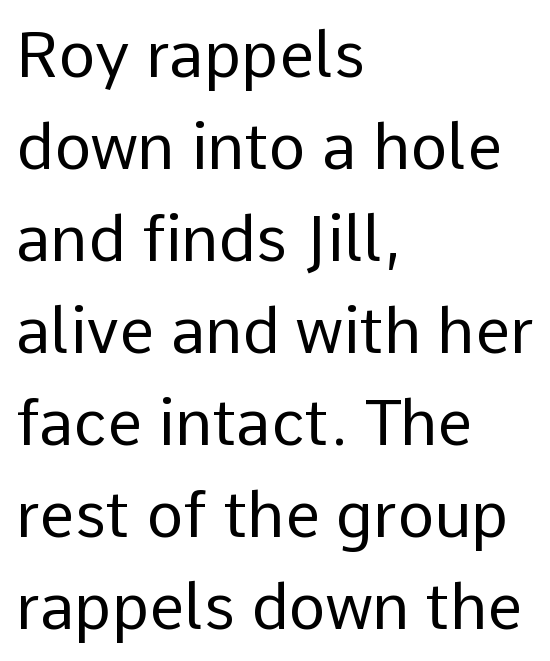
Decoration check: the copy has no underline. The text block is weighted toward the left margin, trailing off unevenly rightward. Each letter's strokes conclude bluntly, with no projecting serifs. Vertical stems look standard width or narrower in stroke.
